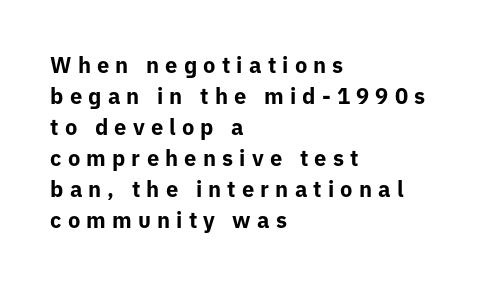
Q: Is the text bold? A: Yes.
Q: Is the text italic (slanted)? A: No, it is upright.
Q: Is the text underlined? A: No.
Q: How is the paragraph aligned? A: Left-aligned.
Q: Is the spacing between letters normal or unusually wide? A: Unusually wide.
Q: Is the spacing between lines tight, normal or loose? A: Normal.
